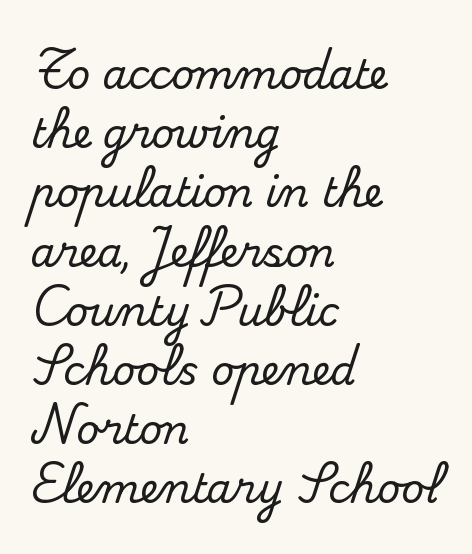
Q: Is the text italic (slanted)? A: Yes.
Q: Is the text underlined? A: No.
Q: How is the paragraph aligned? A: Left-aligned.
Q: Is the spacing between letters normal or unusually wide? A: Normal.
Q: Is the spacing between lines tight, normal or loose? A: Normal.
Q: Width (condensed, normal, or wide)? A: Normal.
Q: Stroke contrast? A: Medium.
Q: x-height? A: Small.
Q: Monospaced? A: No.
